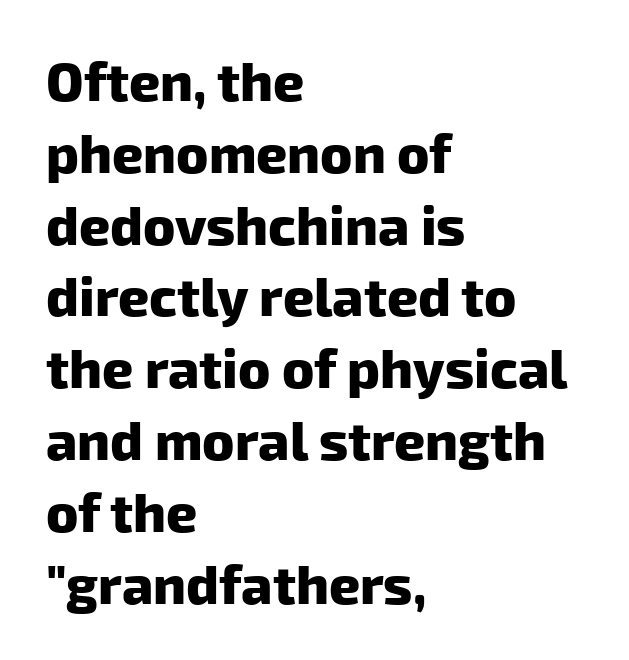
A typesetter would call this proportional, since set widths differ per character. Inter-character spacing is left at the font's built-in metrics. The text was rendered using a sans face with plain stroke endings. The gap between lines stays unmarked.
